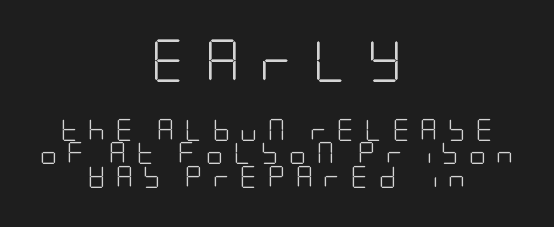
The image shows 43 px light, condensed sans-serif type, upright; set centered, tight line spacing (1.06x), unusually wide letter spacing (+0.44 em), not underlined; the first (top) block is 1.95x larger; low stroke contrast and a large x-height.
